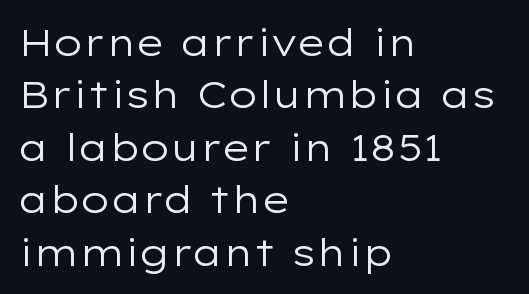
The image shows 38 px regular-weight, wide sans-serif type, upright; set left-aligned, normal line spacing (1.38x), normal letter spacing, not underlined; low stroke contrast and a medium x-height.
